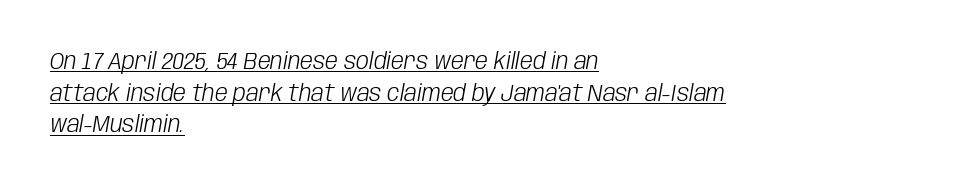
The image shows 23 px text type, italic (leaning right); set left-aligned, normal line spacing (1.38x), normal letter spacing, underlined.
